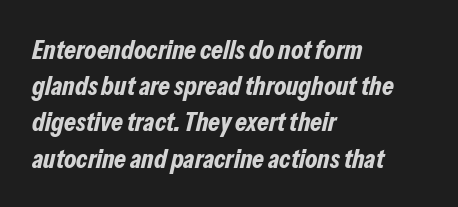
The image shows 27 px bold type, italic (leaning right); set left-aligned, normal line spacing (1.34x), normal letter spacing, not underlined.
